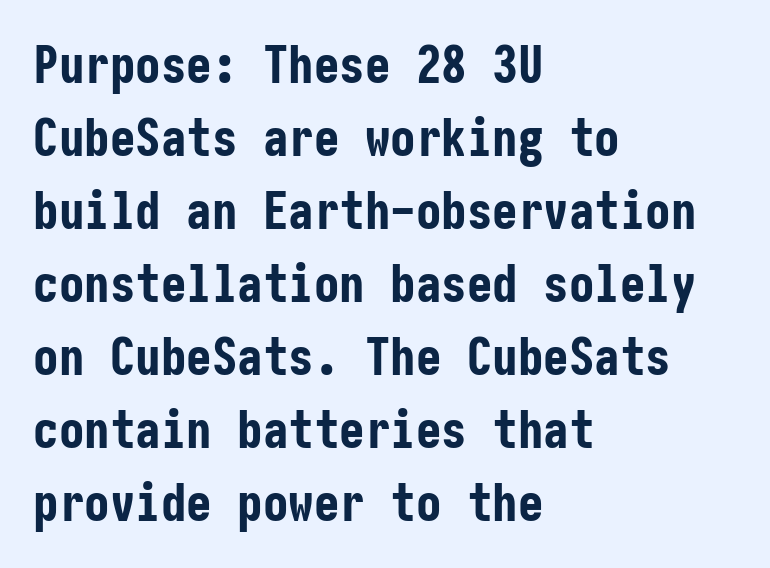
{"serif": "no", "italic": "no", "bold": "yes", "weight": "bold", "width": "condensed", "stroke_contrast": "low", "x_height": "medium", "underline": "no", "align": "left", "line_spacing": "normal", "line_spacing_ratio": 1.43, "letter_spacing": "normal", "letter_spacing_em": 0.0, "glyph_px": 51}
